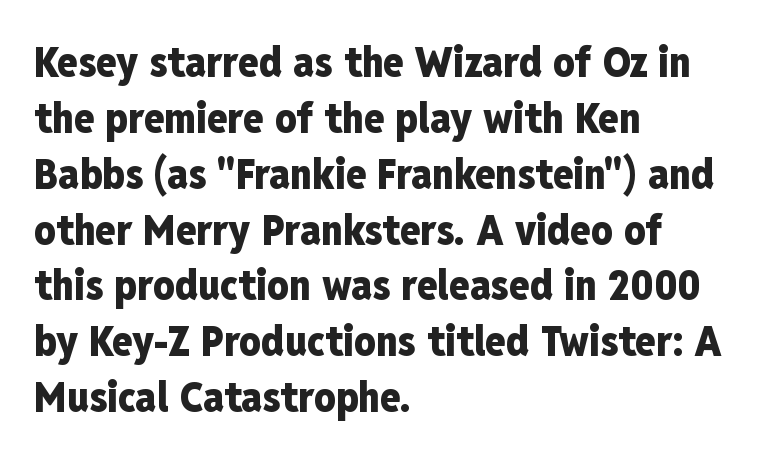
The image shows 42 px heavy, condensed sans-serif type, upright; set left-aligned, normal line spacing (1.33x), normal letter spacing, not underlined; low stroke contrast and a medium x-height.
